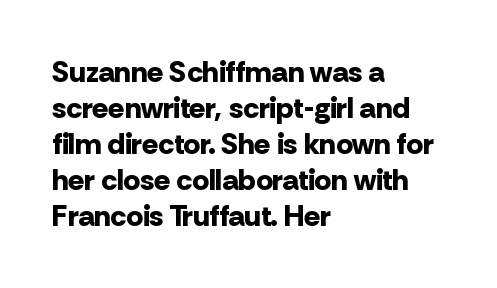
The image shows 30 px bold sans-serif type, upright; set left-aligned, line spacing 1.2x, normal letter spacing, not underlined; low stroke contrast and a medium x-height.
